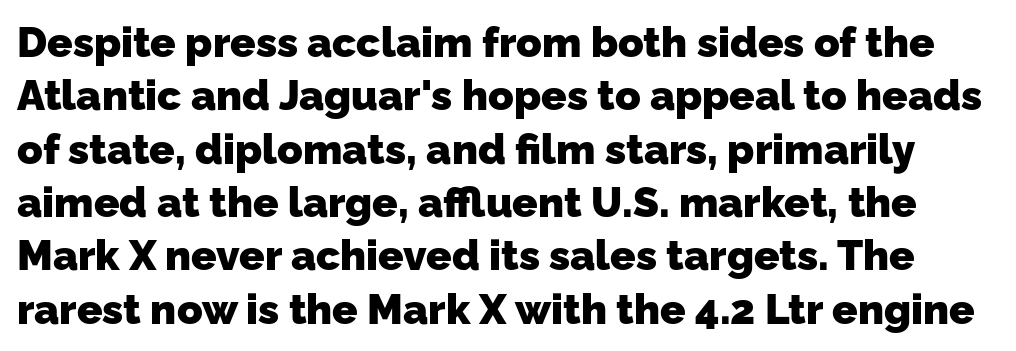
{"serif": "no", "bold": "yes", "weight": "heavy", "width": "normal", "stroke_contrast": "low", "x_height": "medium", "monospaced": "no", "underline": "no", "line_spacing": "normal", "line_spacing_ratio": 1.27, "letter_spacing": "normal", "letter_spacing_em": 0.0, "glyph_px": 42}
